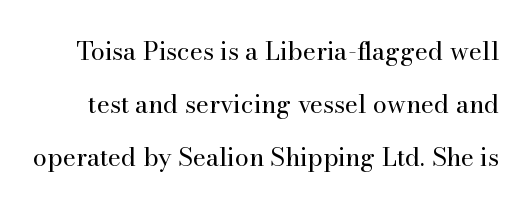
The image shows 25 px text type, upright; set loose line spacing (2.13x), normal letter spacing, not underlined.
